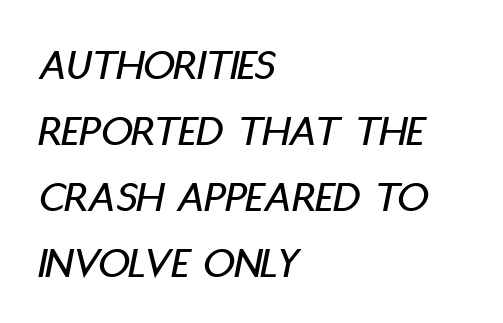
{"italic": "yes", "lean": "right", "slant_degrees": 11, "width": "condensed", "stroke_contrast": "low", "x_height": "large", "monospaced": "no", "underline": "no", "align": "left", "line_spacing": "normal", "line_spacing_ratio": 1.5, "letter_spacing": "normal", "letter_spacing_em": 0.0, "glyph_px": 44}
